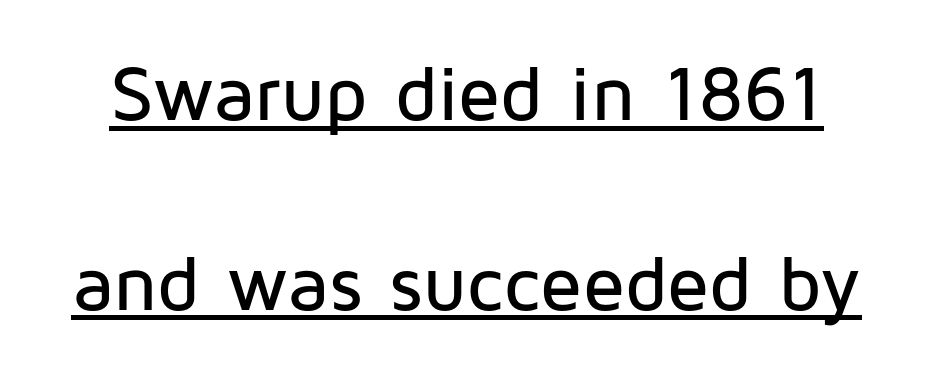
The image shows 78 px sans-serif type, upright; set loose line spacing (2.43x), normal letter spacing, underlined; low stroke contrast and a medium x-height.
